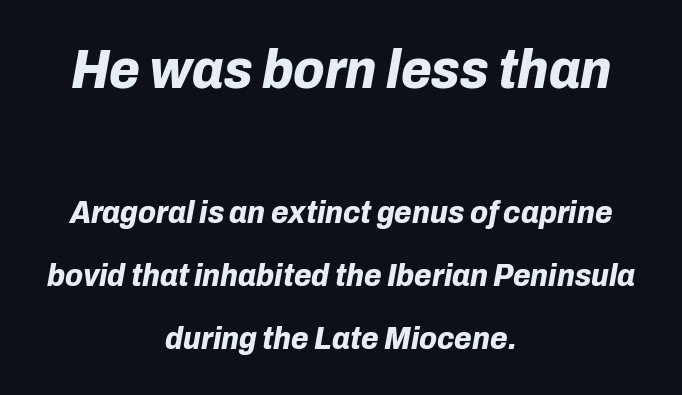
The image shows 56 px bold type, italic (leaning right); set centered, loose line spacing (1.98x), normal letter spacing, not underlined; the first (top) block is 1.75x larger; low stroke contrast and a medium x-height.
